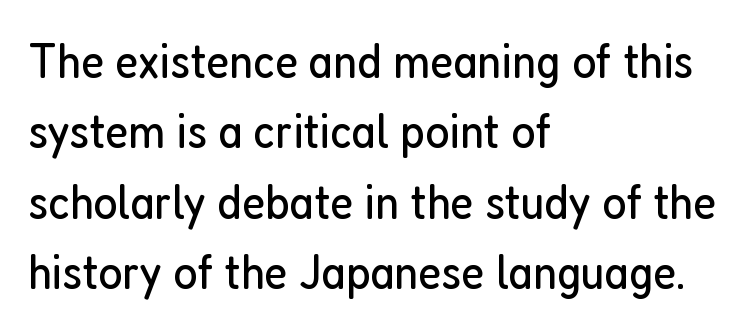
Upright lettering throughout. Proportional: the letters do not fall into vertical columns. Lines of text with bare space underneath. Compared with typical body copy, the letter spacing here is the same.
